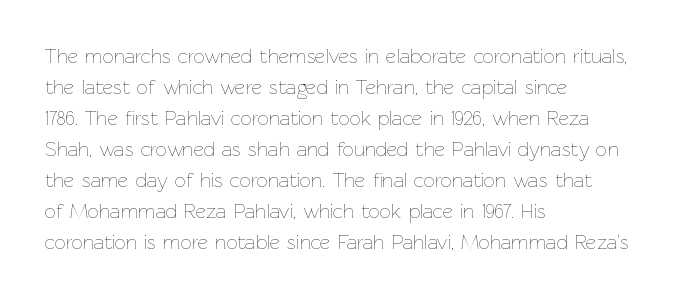
The image shows 20 px text type, upright; set left-aligned, normal line spacing (1.55x), normal letter spacing, not underlined.
